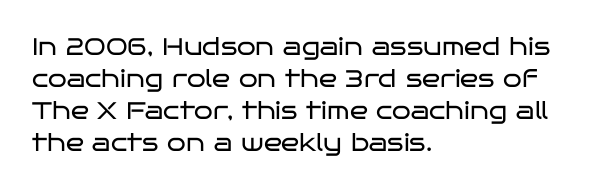
{"italic": "no", "bold": "no", "underline": "no", "align": "left", "line_spacing": "normal", "line_spacing_ratio": 1.33, "letter_spacing": "normal", "letter_spacing_em": 0.0, "glyph_px": 24}
